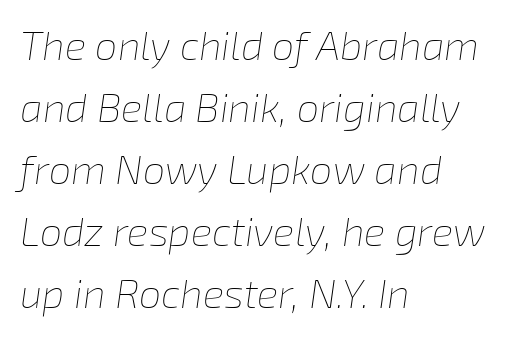
Italic? Definitely — the glyphs are oblique. The compositor pushed each line to the left boundary. Bold? No — there's no thickening of the strokes. Check under the words: just untouched page. The rows are spaced the way most documents space them. The letterforms sit shoulder to shoulder at normal distance.
